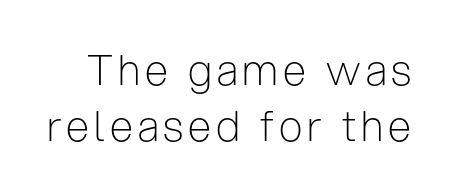
{"serif": "no", "italic": "no", "bold": "no", "weight": "light", "width": "condensed", "stroke_contrast": "low", "x_height": "medium", "monospaced": "no", "underline": "no", "line_spacing": "normal", "line_spacing_ratio": 1.33, "glyph_px": 42}
